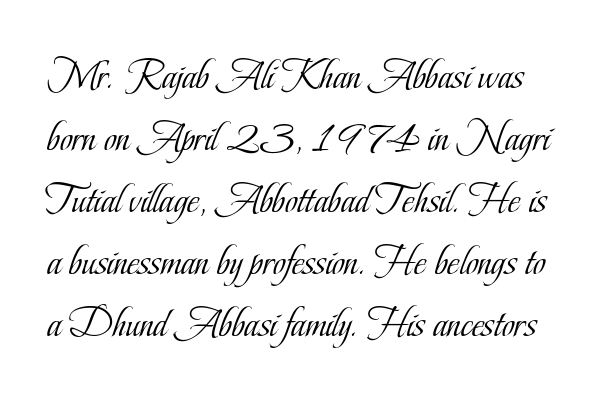
Q: Is the text bold? A: No.
Q: Is the text italic (slanted)? A: Yes.
Q: Is the typeface a serif or a sans-serif typeface? A: Serif.
Q: Is the text underlined? A: No.
Q: Is the spacing between letters normal or unusually wide? A: Normal.
Q: Is the spacing between lines tight, normal or loose? A: Normal.
Q: Width (condensed, normal, or wide)? A: Condensed.
Q: Stroke contrast? A: Low.
Q: x-height? A: Small.
Q: Monospaced? A: No.
